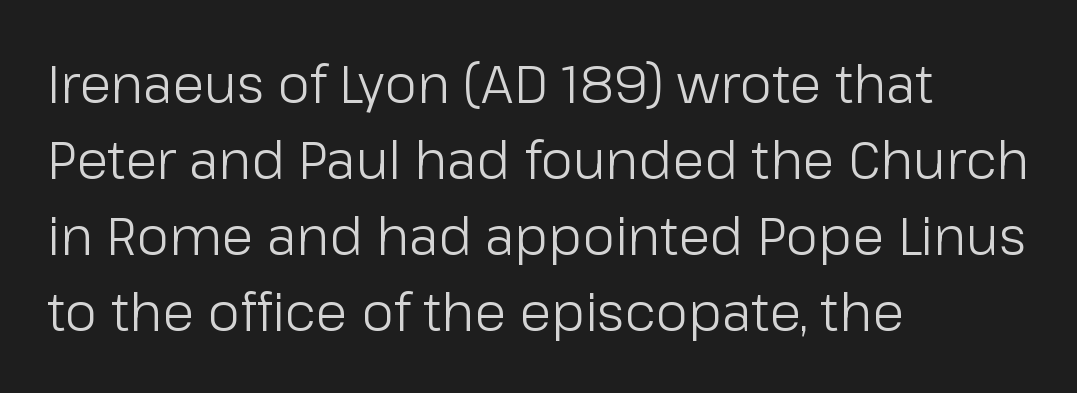
The image shows 52 px light sans-serif type, upright; set left-aligned, normal line spacing (1.46x), normal letter spacing, not underlined; low stroke contrast and a medium x-height.
